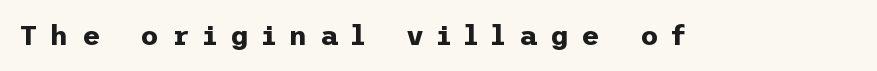
{"serif": "no", "italic": "no", "bold": "yes", "weight": "bold", "width": "normal", "stroke_contrast": "low", "x_height": "medium", "underline": "no", "letter_spacing": "wide", "letter_spacing_em": 0.47, "glyph_px": 28}
